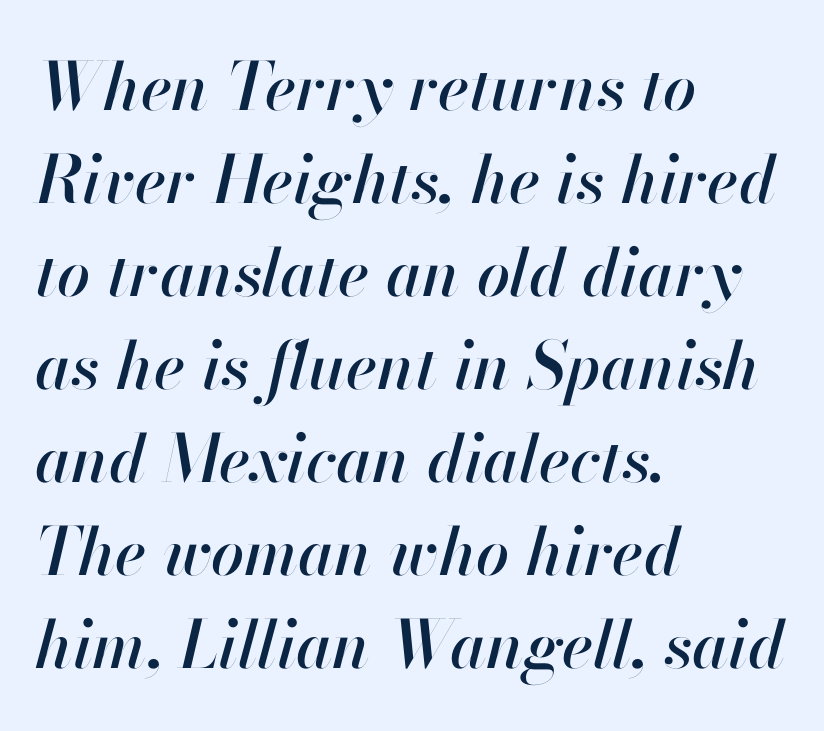
{"italic": "yes", "lean": "right", "slant_degrees": 13, "width": "normal", "stroke_contrast": "high", "x_height": "small", "monospaced": "no", "underline": "no", "align": "left", "line_spacing": "normal", "line_spacing_ratio": 1.41, "letter_spacing": "normal", "letter_spacing_em": 0.0, "glyph_px": 66}
